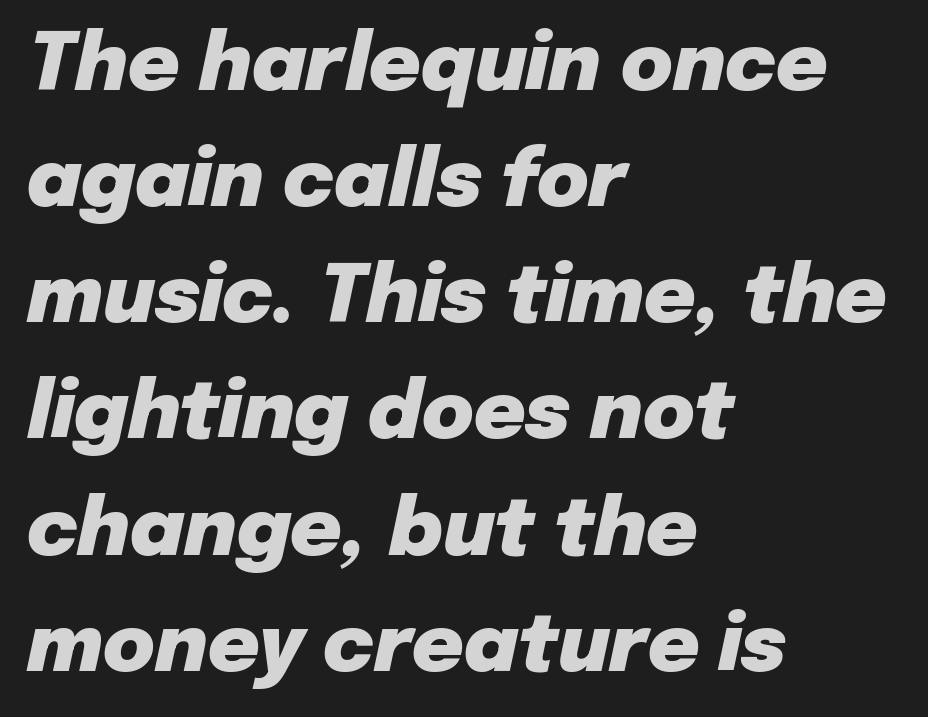
Q: Is the text bold? A: Yes.
Q: Is the text italic (slanted)? A: Yes, it leans right by about 12 degrees.
Q: Is the text underlined? A: No.
Q: How is the paragraph aligned? A: Left-aligned.
Q: Is the spacing between letters normal or unusually wide? A: Normal.
Q: Is the spacing between lines tight, normal or loose? A: Normal.
Q: Width (condensed, normal, or wide)? A: Normal.
Q: Stroke contrast? A: Low.
Q: x-height? A: Medium.
Q: Monospaced? A: No.
